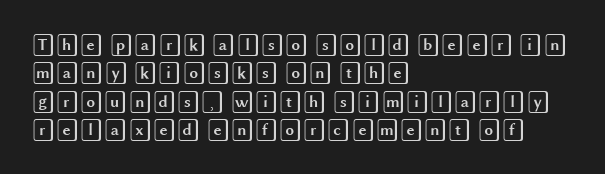
Q: Is the text italic (slanted)? A: No, it is upright.
Q: Is the text underlined? A: No.
Q: How is the paragraph aligned? A: Left-aligned.
Q: Is the spacing between letters normal or unusually wide? A: Normal.
Q: Is the spacing between lines tight, normal or loose? A: Normal.
